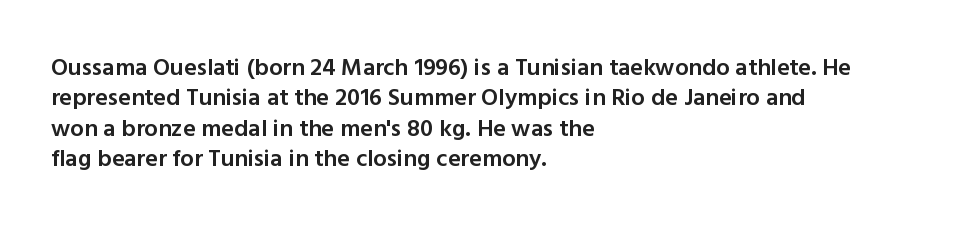
The paragraph shown leans on its left margin. A bit beefed up — I'd call it semibold rather than bold. The area under the type is left untouched. The horizontal fit of the characters is conventional and even. Students, observe: this is what conventionally led text looks like.
